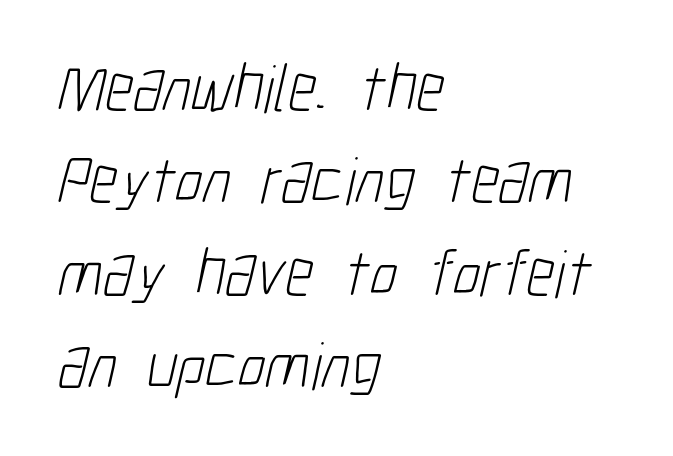
The image shows 67 px light, condensed sans-serif type; set left-aligned, normal line spacing (1.38x), normal letter spacing, not underlined; low stroke contrast and a medium x-height.
